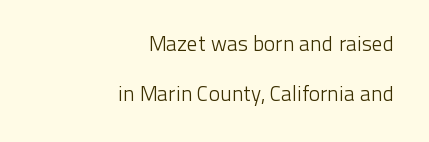
Q: Is the text bold? A: No.
Q: Is the text italic (slanted)? A: No, it is upright.
Q: Is the text underlined? A: No.
Q: How is the paragraph aligned? A: Right-aligned.
Q: Is the spacing between letters normal or unusually wide? A: Normal.
Q: Is the spacing between lines tight, normal or loose? A: Loose.
